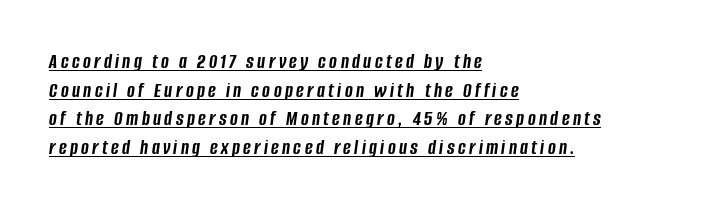
The image shows 21 px bold type, italic (leaning right); set left-aligned, normal line spacing (1.36x), underlined.
